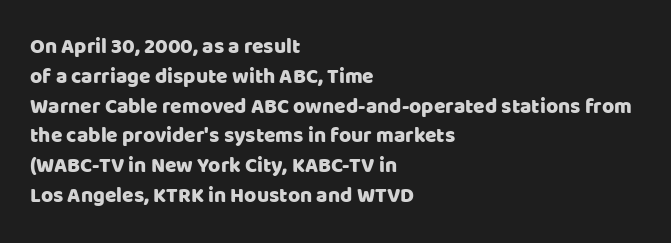
Q: Is the text italic (slanted)? A: No, it is upright.
Q: Is the text underlined? A: No.
Q: How is the paragraph aligned? A: Left-aligned.
Q: Is the spacing between letters normal or unusually wide? A: Normal.
Q: Is the spacing between lines tight, normal or loose? A: Normal.
